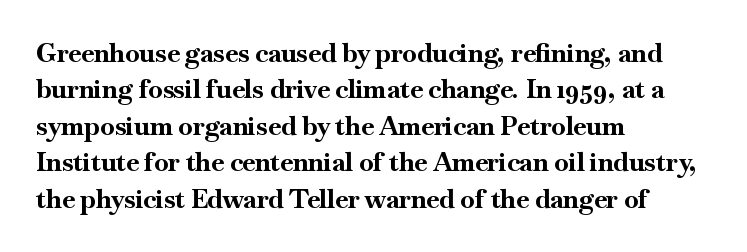
Characters remain perfectly vertical along every line. The passage is arranged the way most books set body copy — flush left. These lines sit exactly where default settings would place them. Nobody touched the tracking dial on this one. Descender tails drop into unmarked territory. Is the type bold? Yes — the strokes are clearly thick and heavy.
